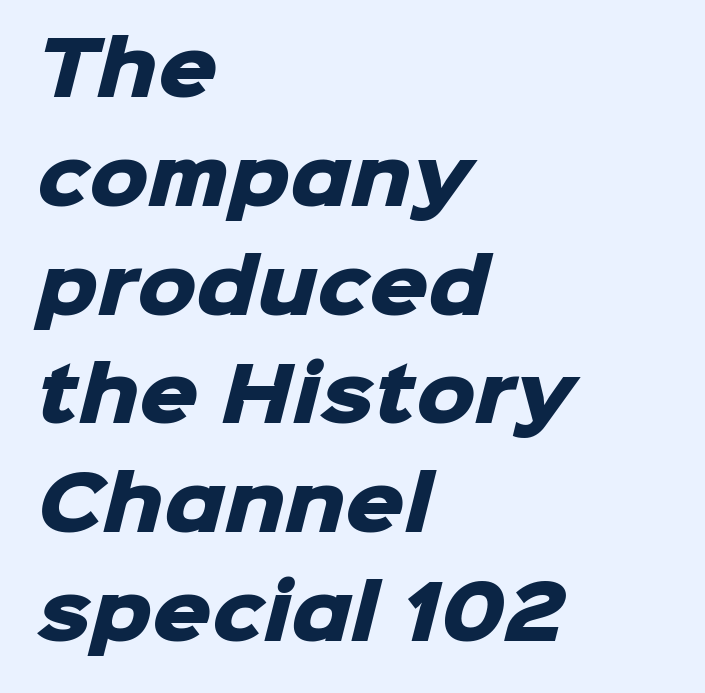
The image shows 74 px heavy sans-serif type; set left-aligned, normal line spacing (1.47x), normal letter spacing, not underlined; low stroke contrast and a medium x-height.
